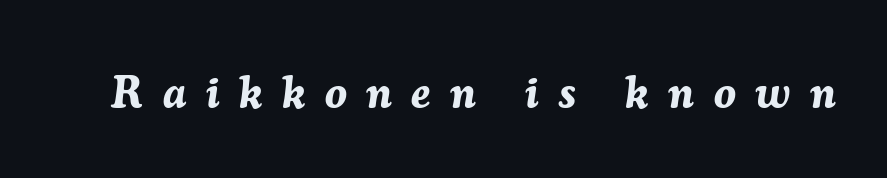
Q: Is the text bold? A: Yes.
Q: Is the text italic (slanted)? A: Yes, it leans right by about 7 degrees.
Q: Is the text underlined? A: No.
Q: Is the spacing between letters normal or unusually wide? A: Unusually wide.
Q: Width (condensed, normal, or wide)? A: Normal.
Q: Stroke contrast? A: Medium.
Q: x-height? A: Medium.
Q: Monospaced? A: No.
